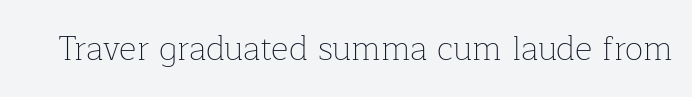
Q: Is the text bold? A: No.
Q: Is the text italic (slanted)? A: No, it is upright.
Q: Is the typeface a serif or a sans-serif typeface? A: Serif.
Q: Is the text underlined? A: No.
Q: Is the spacing between letters normal or unusually wide? A: Normal.
Q: Width (condensed, normal, or wide)? A: Normal.
Q: Stroke contrast? A: Low.
Q: x-height? A: Medium.
Q: Monospaced? A: No.
